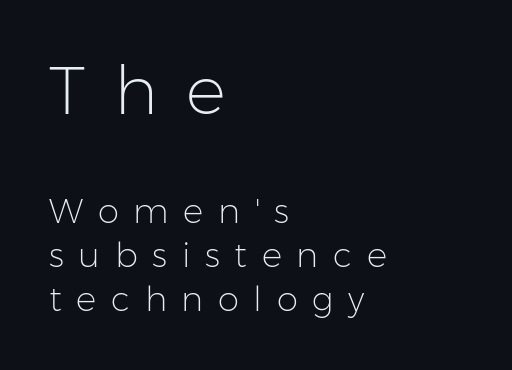
Lines of text with bare space underneath. Nope, not italic — everything's standing straight. Does extra space separate the letters? Yes, quite a lot of it. A typesetter would label this face a sans. This sample has the flowing, uneven cadence of proportional lettering. The characters are drawn with everyday or finer stroke widths.
